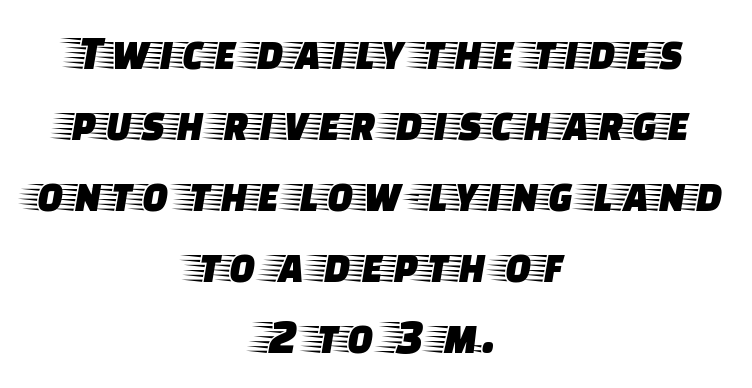
The image shows 49 px wide serif type; set centered, normal line spacing (1.45x), normal letter spacing, not underlined; low stroke contrast and a large x-height.
